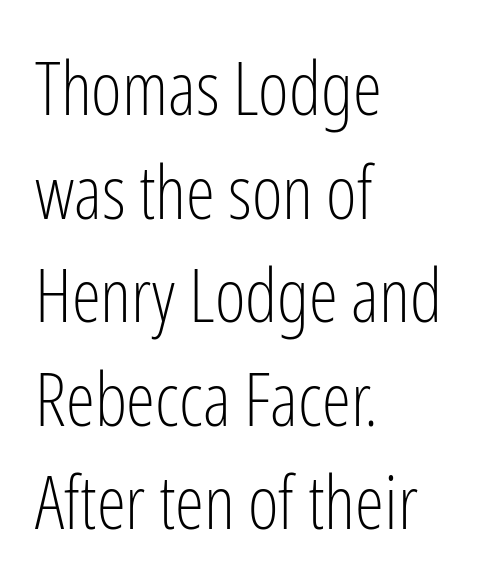
Letter spacing: default. To sum up the face: it is a sans, with no serifs. The passage shown stacks its lines at a standard gap. Underlining? Definitely not there. The typesetter chose a ragged-right arrangement here.
